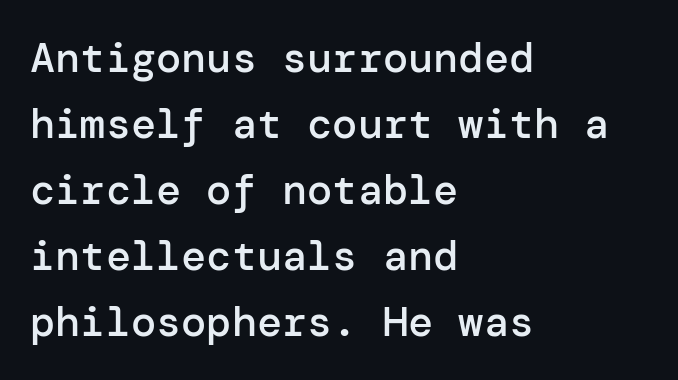
Letterform terminals end flat and unadorned throughout the passage. Italic? Not at all — the glyphs are vertical. You could call the tracking neutral — neither tight nor loose. The area under the type is left untouched. Line spacing here is normal. A fair bit of extra ink — the face is semibold, not bold.
